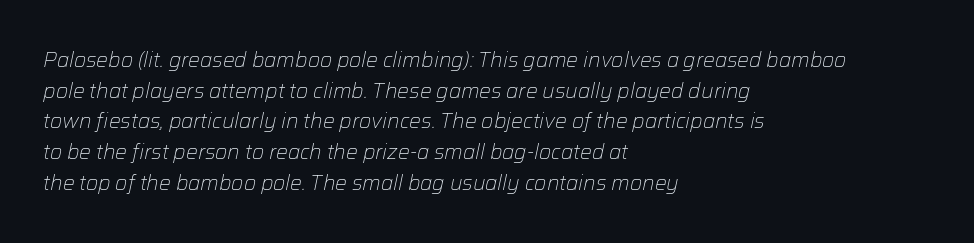
Q: Is the text bold? A: No.
Q: Is the text italic (slanted)? A: Yes, it leans right by about 12 degrees.
Q: Is the text underlined? A: No.
Q: How is the paragraph aligned? A: Left-aligned.
Q: Is the spacing between letters normal or unusually wide? A: Normal.
Q: Is the spacing between lines tight, normal or loose? A: Normal.
